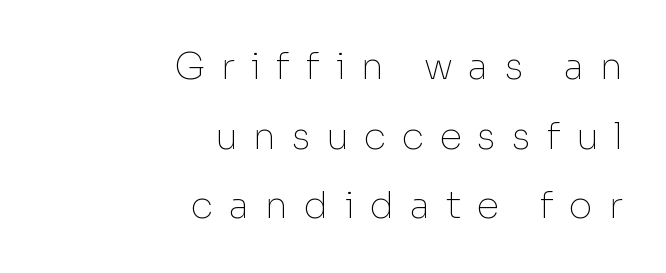
{"serif": "no", "italic": "no", "bold": "no", "weight": "thin", "width": "normal", "stroke_contrast": "low", "x_height": "medium", "monospaced": "no", "underline": "no", "align": "right", "line_spacing_ratio": 1.88, "letter_spacing": "wide", "letter_spacing_em": 0.42, "glyph_px": 37}
